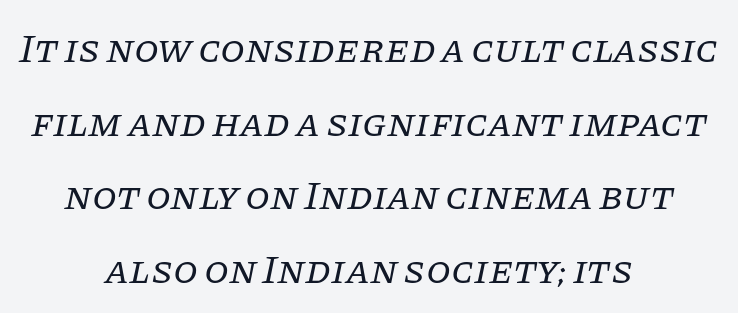
{"serif": "yes", "italic": "yes", "lean": "right", "slant_degrees": 11, "bold": "no", "weight": "regular", "width": "normal", "stroke_contrast": "low", "x_height": "large", "monospaced": "no", "underline": "no", "align": "center", "line_spacing_ratio": 1.84, "letter_spacing": "normal", "letter_spacing_em": 0.0, "glyph_px": 40}
